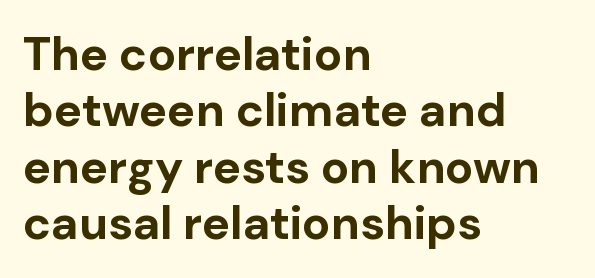
The image shows 47 px bold sans-serif type, upright; set left-aligned, line spacing 1.2x, normal letter spacing, not underlined; low stroke contrast and a medium x-height.
